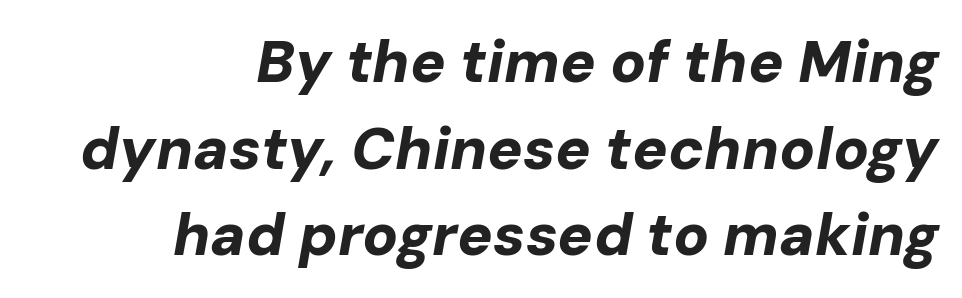
Q: Is the text bold? A: Yes.
Q: Is the text italic (slanted)? A: Yes, it leans right by about 10 degrees.
Q: Is the text underlined? A: No.
Q: How is the paragraph aligned? A: Right-aligned.
Q: Is the spacing between letters normal or unusually wide? A: Normal.
Q: Is the spacing between lines tight, normal or loose? A: Normal.
Q: Width (condensed, normal, or wide)? A: Normal.
Q: Stroke contrast? A: Low.
Q: x-height? A: Medium.
Q: Monospaced? A: No.
